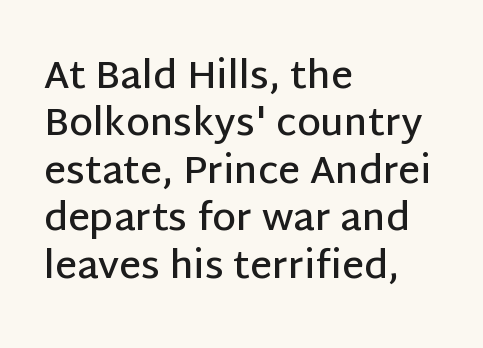
{"serif": "no", "italic": "no", "bold": "semi", "weight": "semibold", "width": "normal", "stroke_contrast": "low", "x_height": "large", "monospaced": "no", "underline": "no", "align": "left", "line_spacing": "normal", "line_spacing_ratio": 1.25, "letter_spacing": "normal", "letter_spacing_em": 0.0, "glyph_px": 38}
